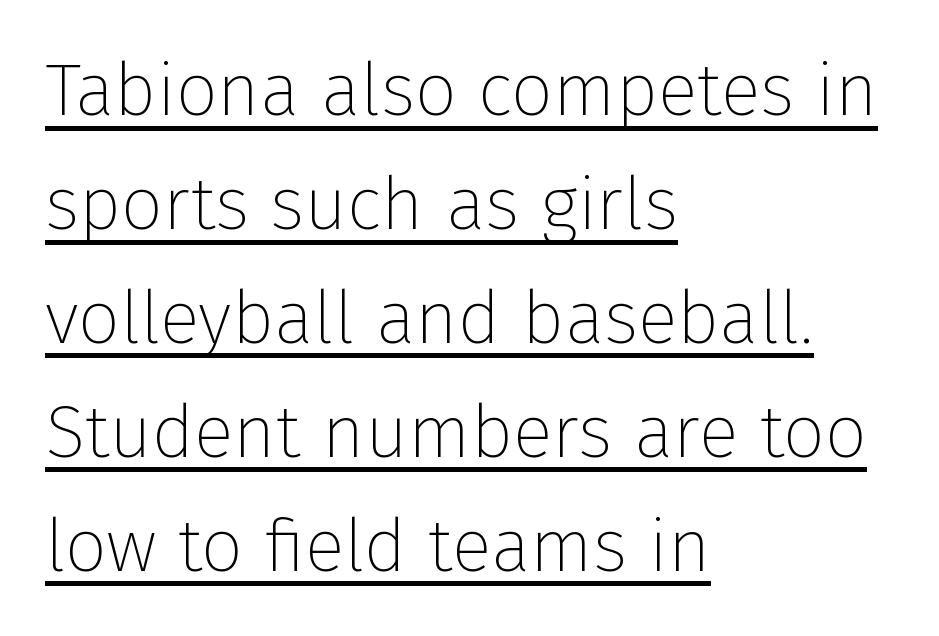
{"serif": "no", "italic": "no", "bold": "no", "weight": "thin", "width": "normal", "stroke_contrast": "low", "x_height": "medium", "monospaced": "no", "underline": "yes", "align": "left", "line_spacing": "normal", "line_spacing_ratio": 1.54, "letter_spacing": "normal", "letter_spacing_em": 0.0, "glyph_px": 74}
